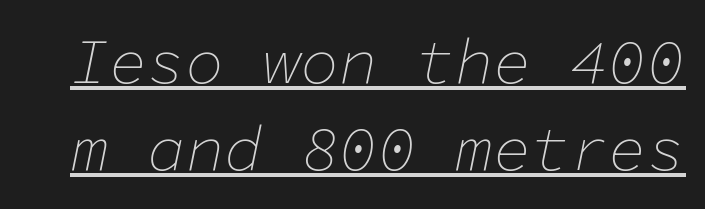
Fixed-width glyphs throughout — classic coding-font behaviour. Quick note: interline space is typical. Summary of weight: not heavy and not bold. In terms of posture, this sample is oblique. These lines keep a tight, regular rhythm from letter to letter.
